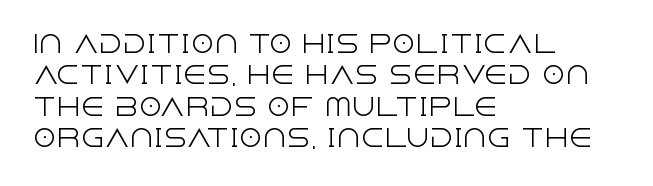
Q: Is the text bold? A: No.
Q: Is the text italic (slanted)? A: No, it is upright.
Q: Is the text underlined? A: No.
Q: How is the paragraph aligned? A: Left-aligned.
Q: Is the spacing between letters normal or unusually wide? A: Normal.
Q: Is the spacing between lines tight, normal or loose? A: Normal.
